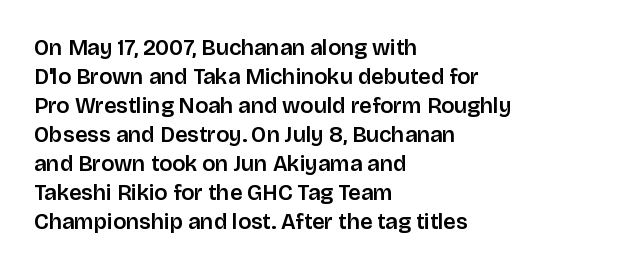
It's the straight-up-and-down kind of type. The horizontal fit of the characters is conventional and even. These lines are set flush left with a ragged right edge. Glance below the letters and you will spot only blank space.
